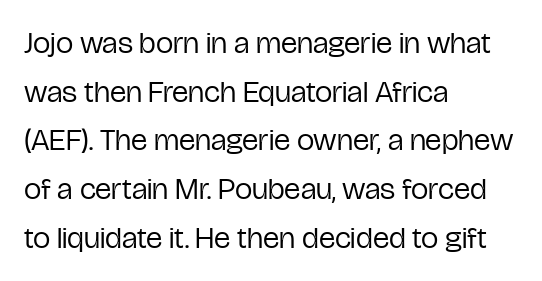
Q: Is the text bold? A: No.
Q: Is the text italic (slanted)? A: No, it is upright.
Q: Is the typeface a serif or a sans-serif typeface? A: Sans-serif.
Q: Is the text underlined? A: No.
Q: How is the paragraph aligned? A: Left-aligned.
Q: Is the spacing between letters normal or unusually wide? A: Normal.
Q: Is the spacing between lines tight, normal or loose? A: Normal.
Q: Width (condensed, normal, or wide)? A: Condensed.
Q: Stroke contrast? A: Low.
Q: x-height? A: Medium.
Q: Monospaced? A: No.
